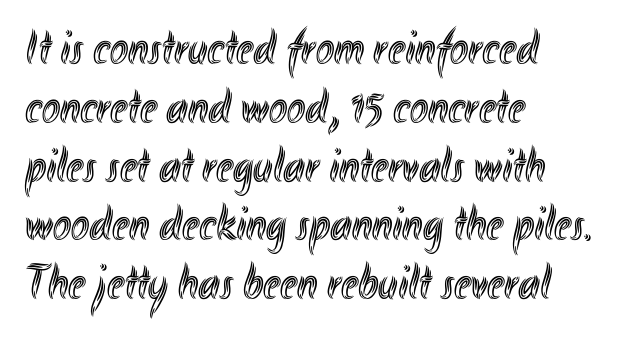
The image shows 49 px condensed type; set left-aligned, line spacing 1.2x, normal letter spacing, not underlined; a small x-height.
